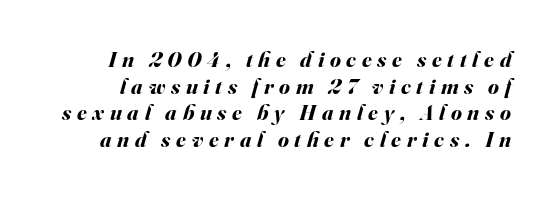
The image shows 22 px bold type, italic (leaning right); set line spacing 1.21x, unusually wide letter spacing (+0.26 em), not underlined.
